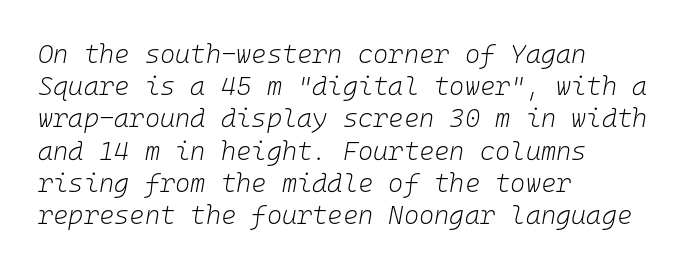
Casual observation: everything's shoved over to the left. Counters stay open thanks to moderate or lighter strokes. The space directly below the letters is spotless. Compared with ordinary roman type, these characters are visibly tilted.
